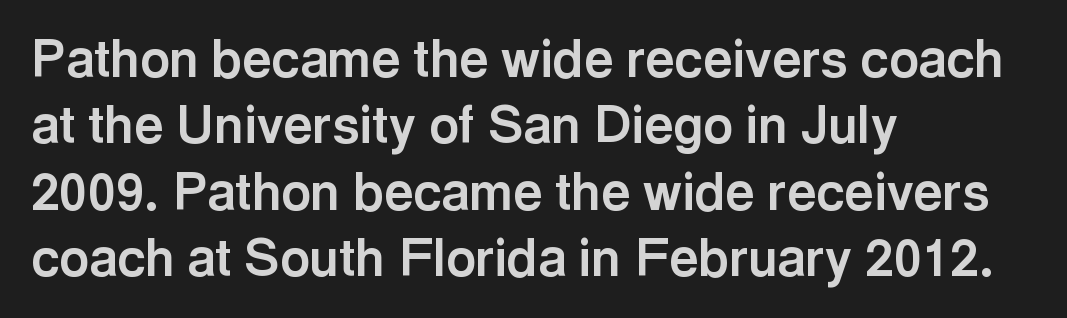
Proportional: the letters do not fall into vertical columns. Students, observe: this is what conventionally led text looks like. Underline: absent. The horizontal fit of the characters is conventional and even. Ascenders rise straight up at ninety degrees.
